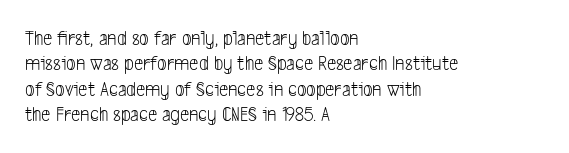
Q: Is the text bold? A: No.
Q: Is the text underlined? A: No.
Q: How is the paragraph aligned? A: Left-aligned.
Q: Is the spacing between letters normal or unusually wide? A: Normal.
